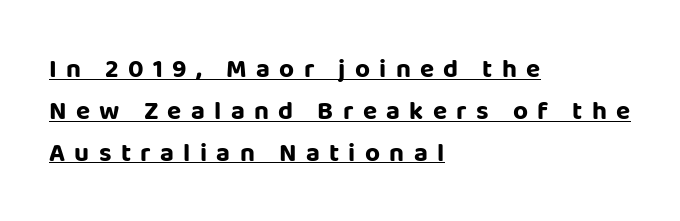
Q: Is the text bold? A: Yes.
Q: Is the text italic (slanted)? A: No, it is upright.
Q: Is the text underlined? A: Yes.
Q: How is the paragraph aligned? A: Left-aligned.
Q: Is the spacing between letters normal or unusually wide? A: Unusually wide.
Q: Is the spacing between lines tight, normal or loose? A: Normal.
